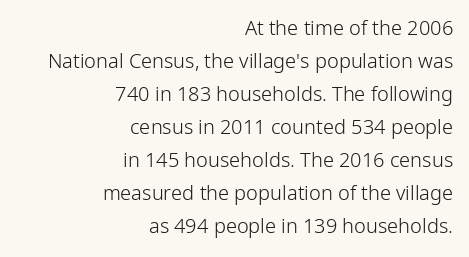
{"italic": "no", "bold": "no", "underline": "no", "align": "right", "line_spacing": "normal", "line_spacing_ratio": 1.65, "letter_spacing": "normal", "letter_spacing_em": 0.0, "glyph_px": 20}
